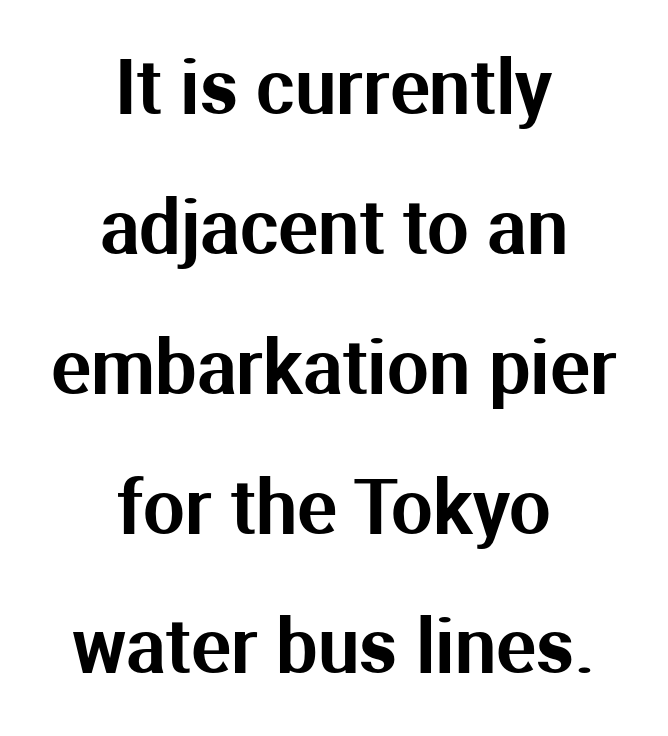
The image shows 74 px sans-serif type, upright; set centered, line spacing 1.89x, normal letter spacing, not underlined; medium stroke contrast and a medium x-height.
